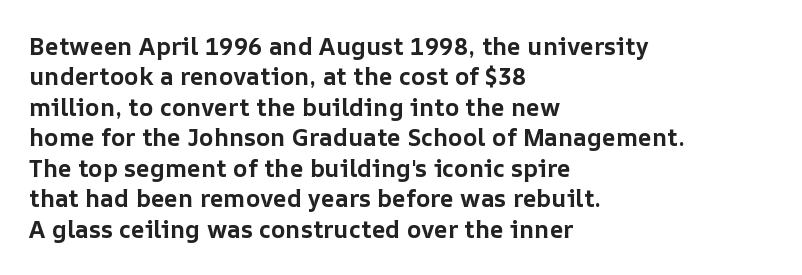
Q: Is the text bold? A: Yes.
Q: Is the text italic (slanted)? A: No, it is upright.
Q: Is the text underlined? A: No.
Q: How is the paragraph aligned? A: Left-aligned.
Q: Is the spacing between letters normal or unusually wide? A: Normal.
Q: Is the spacing between lines tight, normal or loose? A: Normal.
